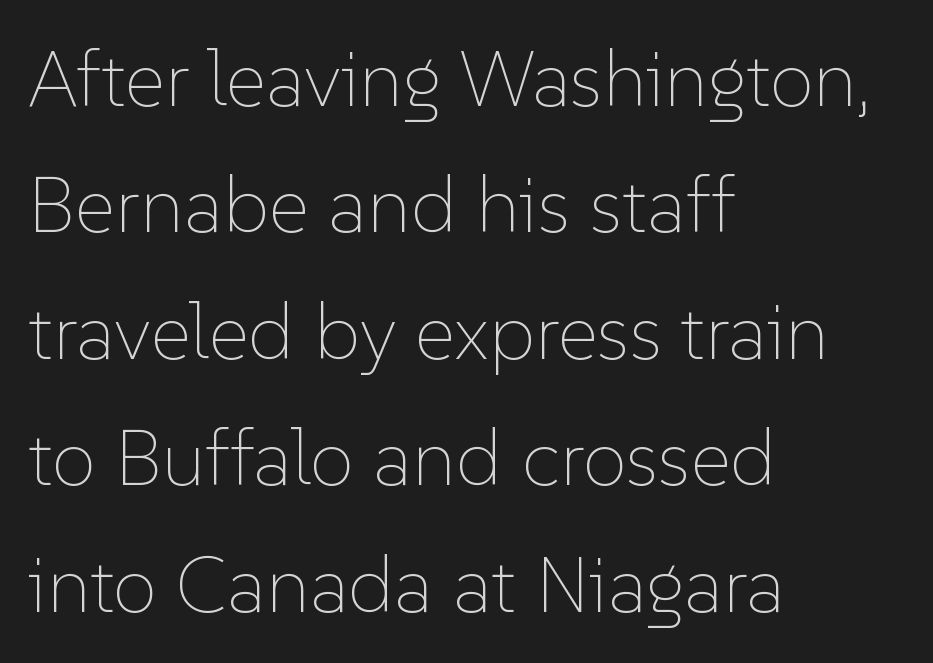
Q: Is the text bold? A: No.
Q: Is the text italic (slanted)? A: No, it is upright.
Q: Is the text underlined? A: No.
Q: How is the paragraph aligned? A: Left-aligned.
Q: Is the spacing between letters normal or unusually wide? A: Normal.
Q: Is the spacing between lines tight, normal or loose? A: Normal.
Q: Width (condensed, normal, or wide)? A: Normal.
Q: Stroke contrast? A: Low.
Q: x-height? A: Medium.
Q: Monospaced? A: No.
